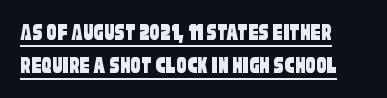
Line beginnings align vertically; line endings do not. Underline: present. The rendering keeps characters at their native spacing. Does the leading feel generous? No, just average.
